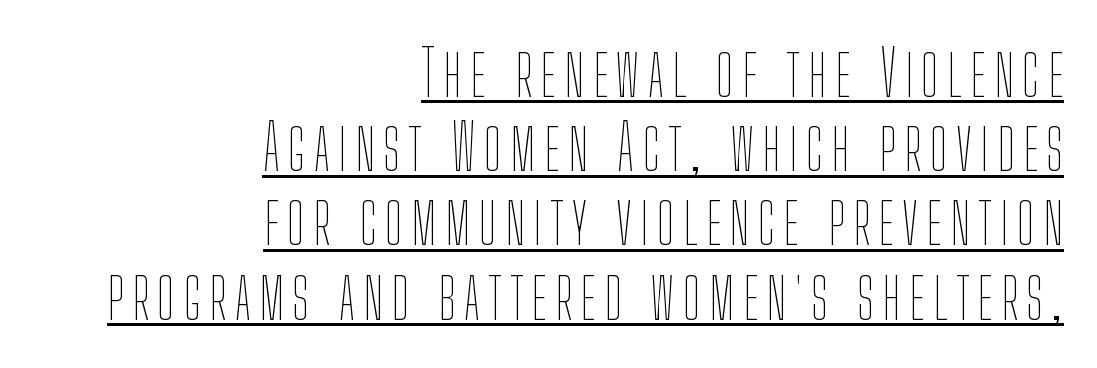
{"italic": "no", "bold": "no", "weight": "thin", "width": "condensed", "stroke_contrast": "low", "x_height": "medium", "monospaced": "no", "underline": "yes", "align": "right", "line_spacing_ratio": 1.16, "glyph_px": 64}
